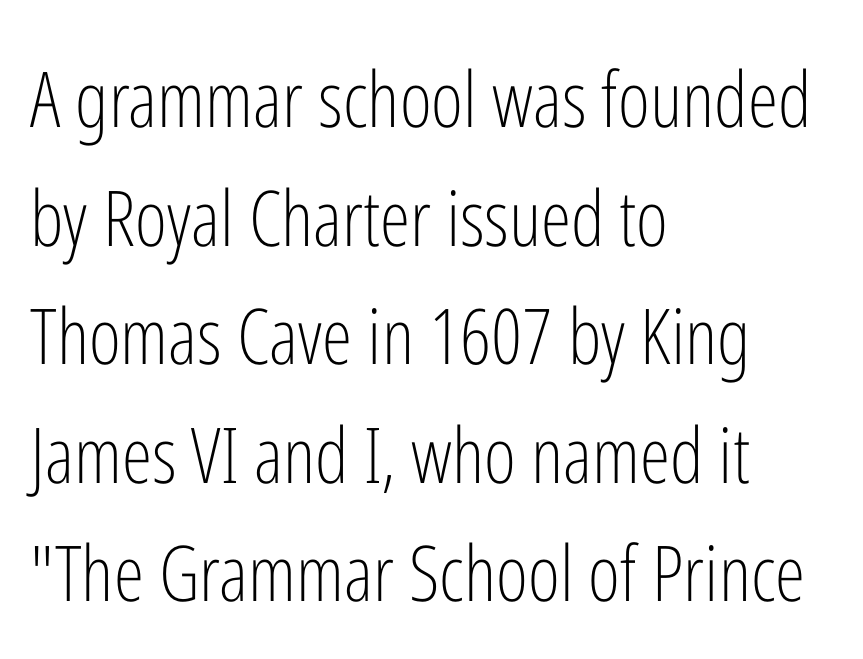
{"serif": "no", "italic": "no", "bold": "no", "weight": "light", "width": "condensed", "stroke_contrast": "low", "x_height": "medium", "monospaced": "no", "underline": "no", "align": "left", "line_spacing": "normal", "line_spacing_ratio": 1.54, "letter_spacing": "normal", "letter_spacing_em": 0.0, "glyph_px": 77}
